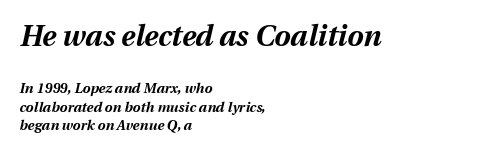
Line spacing here is normal. Lines of text with bare space underneath. Scale decreases going downward across the two blocks. Tall strokes in this sample are angled rather than plumb. You could not count columns in this text — the font is proportionally spaced. Honestly, the letter spacing is just normal — you wouldn't notice it.
